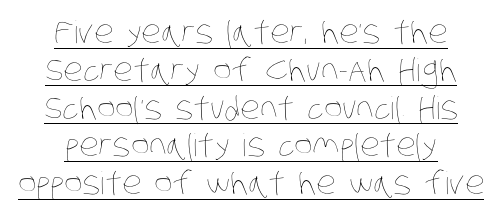
{"bold": "no", "weight": "thin", "width": "condensed", "stroke_contrast": "low", "x_height": "large", "monospaced": "no", "underline": "yes", "align": "center", "line_spacing_ratio": 1.22, "letter_spacing": "normal", "letter_spacing_em": 0.0, "glyph_px": 31}
